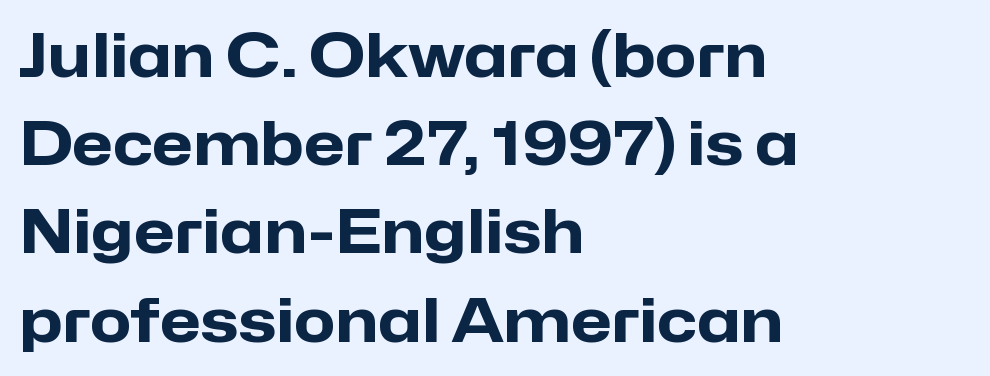
Q: Is the text bold? A: Yes.
Q: Is the text italic (slanted)? A: No, it is upright.
Q: Is the typeface a serif or a sans-serif typeface? A: Sans-serif.
Q: Is the text underlined? A: No.
Q: How is the paragraph aligned? A: Left-aligned.
Q: Is the spacing between letters normal or unusually wide? A: Normal.
Q: Is the spacing between lines tight, normal or loose? A: Normal.
Q: Width (condensed, normal, or wide)? A: Normal.
Q: Stroke contrast? A: Low.
Q: x-height? A: Medium.
Q: Monospaced? A: No.
